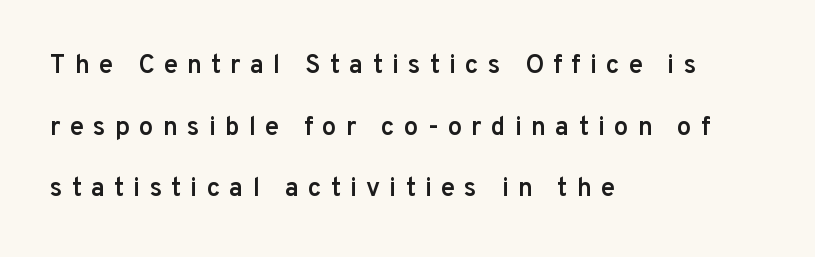
Q: Is the text bold? A: Semi-bold.
Q: Is the text italic (slanted)? A: No, it is upright.
Q: Is the text underlined? A: No.
Q: How is the paragraph aligned? A: Left-aligned.
Q: Is the spacing between letters normal or unusually wide? A: Unusually wide.
Q: Is the spacing between lines tight, normal or loose? A: Loose.
